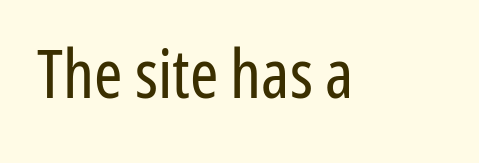
The glyphs are unaccompanied by any horizontal stroke below them. You can tell from the bare stems that sans-serif type was used. Style check: upright. Each word holds together tightly as a unit, with standard inter-letter gaps. Varying glyph widths throughout — classic text-font behaviour. Is this a heavy cut? Hardly; it is regular or lighter.
